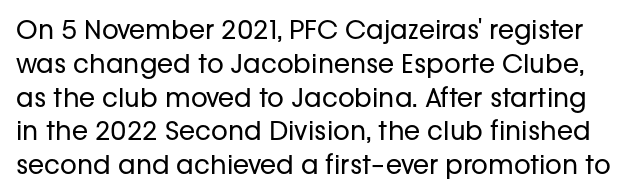
The line texture is even and compact thanks to regular tracking. Italic: no, the glyphs are upright roman. The foot of each line stays bare and open. The letters look calm and open, with moderate or lighter stems. The block of text has a typical density, with ordinary space between rows.
